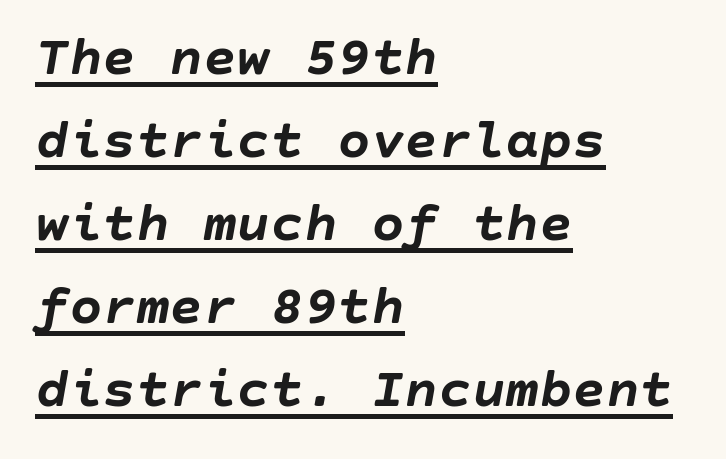
Q: Is the text bold? A: Yes.
Q: Is the text italic (slanted)? A: Yes, it leans right by about 10 degrees.
Q: Is the text underlined? A: Yes.
Q: How is the paragraph aligned? A: Left-aligned.
Q: Is the spacing between letters normal or unusually wide? A: Normal.
Q: Is the spacing between lines tight, normal or loose? A: Normal.
Q: Width (condensed, normal, or wide)? A: Normal.
Q: Stroke contrast? A: Low.
Q: x-height? A: Large.
